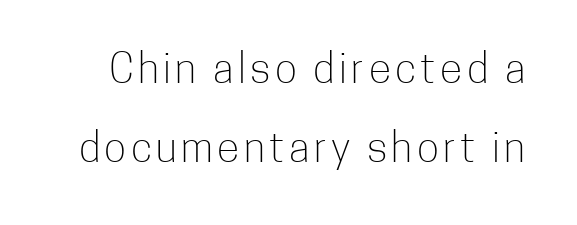
Q: Is the text bold? A: No.
Q: Is the text italic (slanted)? A: No, it is upright.
Q: Is the typeface a serif or a sans-serif typeface? A: Sans-serif.
Q: Is the text underlined? A: No.
Q: Is the spacing between lines tight, normal or loose? A: Loose.
Q: Width (condensed, normal, or wide)? A: Condensed.
Q: Stroke contrast? A: Low.
Q: x-height? A: Medium.
Q: Monospaced? A: No.
